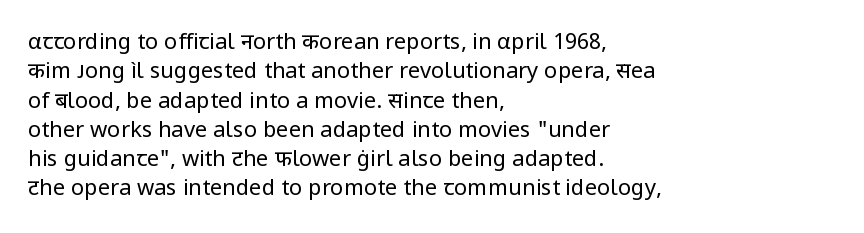
{"italic": "no", "bold": "no", "underline": "no", "align": "left", "line_spacing": "normal", "line_spacing_ratio": 1.33, "letter_spacing": "normal", "letter_spacing_em": 0.0, "glyph_px": 22}
